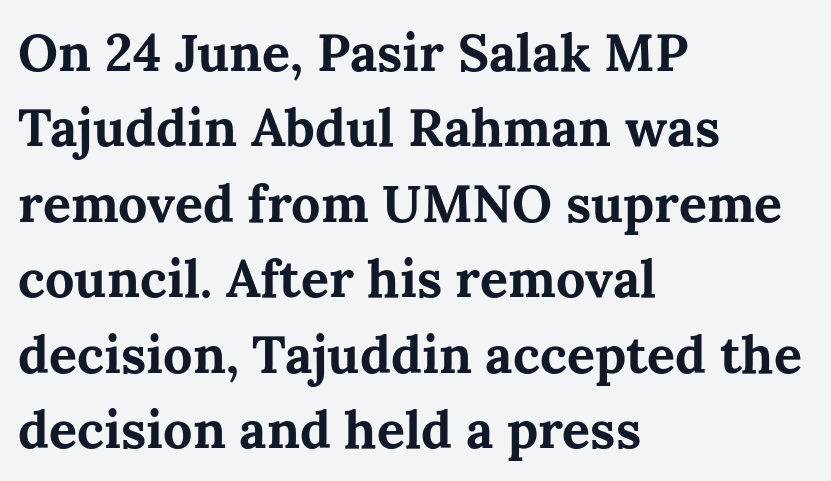
Q: Is the text bold? A: Yes.
Q: Is the text italic (slanted)? A: No, it is upright.
Q: Is the typeface a serif or a sans-serif typeface? A: Serif.
Q: Is the text underlined? A: No.
Q: How is the paragraph aligned? A: Left-aligned.
Q: Is the spacing between letters normal or unusually wide? A: Normal.
Q: Is the spacing between lines tight, normal or loose? A: Normal.
Q: Width (condensed, normal, or wide)? A: Normal.
Q: Stroke contrast? A: Medium.
Q: x-height? A: Medium.
Q: Monospaced? A: No.
